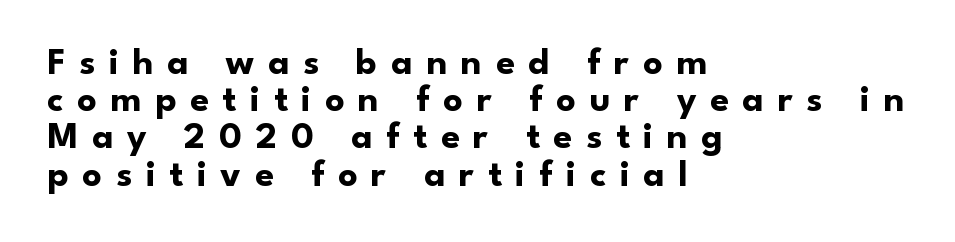
Q: Is the text bold? A: Yes.
Q: Is the text italic (slanted)? A: No, it is upright.
Q: Is the typeface a serif or a sans-serif typeface? A: Sans-serif.
Q: Is the text underlined? A: No.
Q: How is the paragraph aligned? A: Left-aligned.
Q: Is the spacing between letters normal or unusually wide? A: Unusually wide.
Q: Is the spacing between lines tight, normal or loose? A: Tight.
Q: Width (condensed, normal, or wide)? A: Normal.
Q: Stroke contrast? A: Low.
Q: x-height? A: Small.
Q: Monospaced? A: No.
